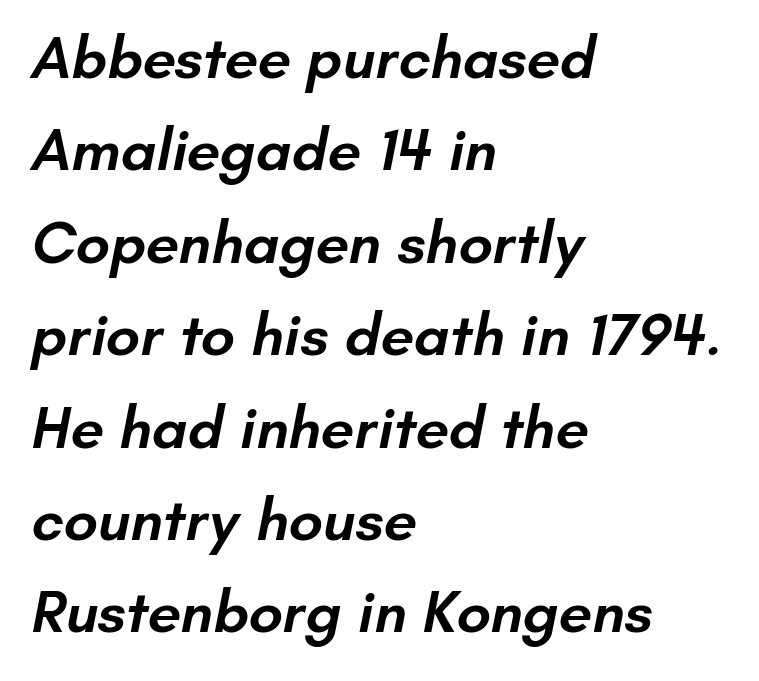
The image shows 60 px semibold sans-serif type; set left-aligned, normal line spacing (1.54x), normal letter spacing, not underlined; low stroke contrast and a small x-height.
